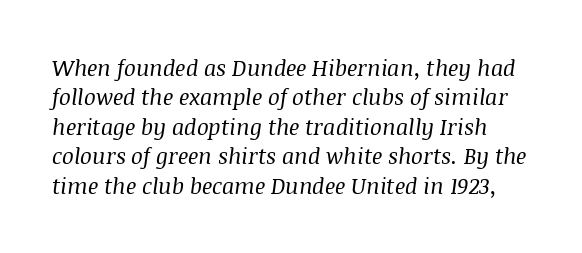
{"italic": "yes", "lean": "right", "slant_degrees": 8, "bold": "no", "underline": "no", "line_spacing": "normal", "line_spacing_ratio": 1.34, "letter_spacing": "normal", "letter_spacing_em": 0.0, "glyph_px": 22}
